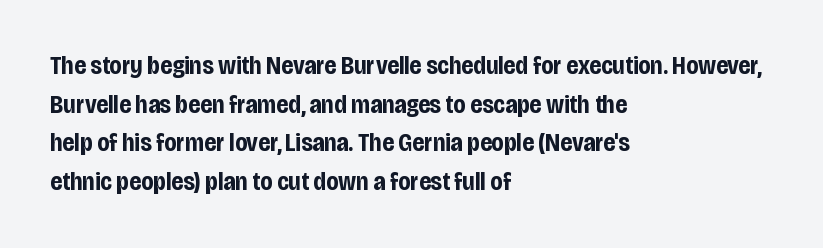
Q: Is the text bold? A: Yes.
Q: Is the text italic (slanted)? A: No, it is upright.
Q: Is the text underlined? A: No.
Q: How is the paragraph aligned? A: Left-aligned.
Q: Is the spacing between letters normal or unusually wide? A: Normal.
Q: Is the spacing between lines tight, normal or loose? A: Normal.
